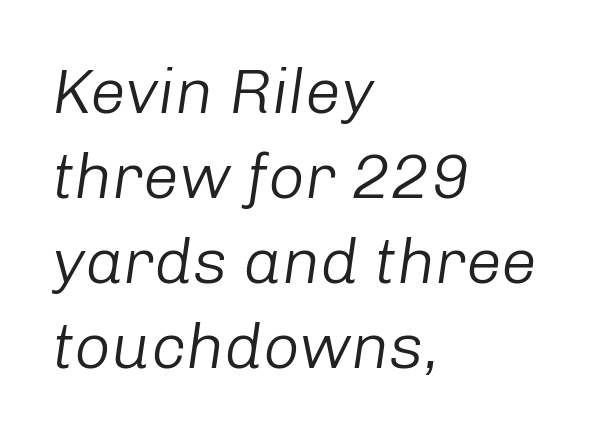
Q: Is the text bold? A: No.
Q: Is the text italic (slanted)? A: Yes, it leans right by about 8 degrees.
Q: Is the text underlined? A: No.
Q: How is the paragraph aligned? A: Left-aligned.
Q: Is the spacing between letters normal or unusually wide? A: Normal.
Q: Is the spacing between lines tight, normal or loose? A: Normal.
Q: Width (condensed, normal, or wide)? A: Normal.
Q: Stroke contrast? A: Low.
Q: x-height? A: Medium.
Q: Monospaced? A: No.
